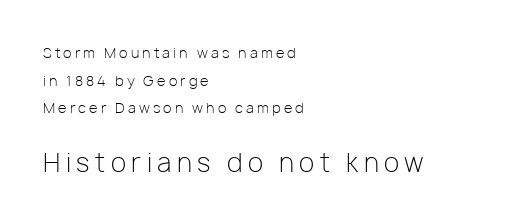
The image shows 25 px text type, upright; set left-aligned, loose line spacing (1.97x), unusually wide letter spacing (+0.22 em), not underlined; the second (bottom) block is 1.79x larger.
